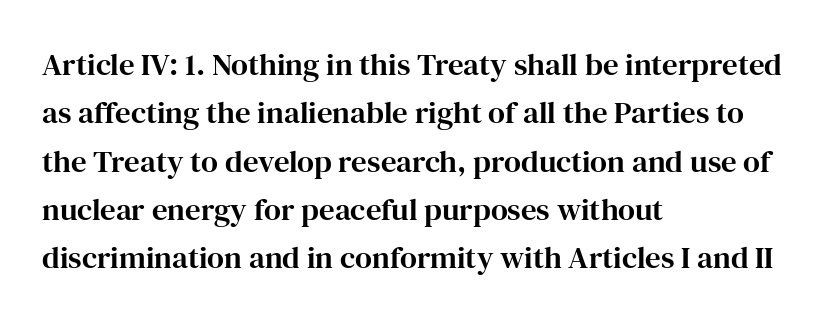
Spacing verdict: proportional, widths tailored to each character. Check the space under the baseline: it is left empty. Leftover space on each line is placed entirely after the last word. Font category for this specimen: serif. The rendering uses a moderate line-height, typical for paragraphs. The face used here is rendered with its standard letterfit.
